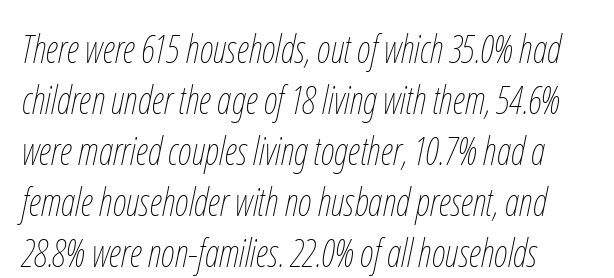
{"italic": "yes", "lean": "right", "slant_degrees": 12, "bold": "no", "weight": "thin", "width": "condensed", "stroke_contrast": "low", "x_height": "medium", "monospaced": "no", "underline": "no", "line_spacing": "normal", "line_spacing_ratio": 1.34, "letter_spacing": "normal", "letter_spacing_em": 0.0, "glyph_px": 38}
